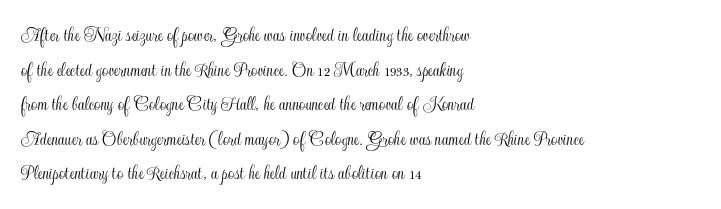
{"underline": "no", "align": "left", "line_spacing": "normal", "line_spacing_ratio": 1.57, "letter_spacing": "normal", "letter_spacing_em": 0.0, "glyph_px": 22}
